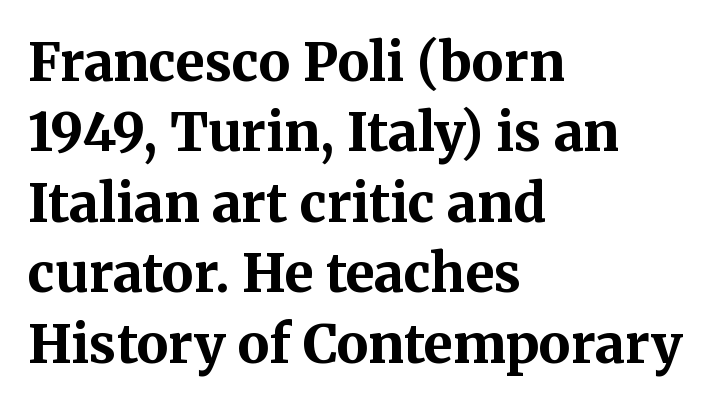
{"serif": "yes", "italic": "no", "bold": "yes", "weight": "bold", "width": "normal", "stroke_contrast": "medium", "x_height": "medium", "monospaced": "no", "underline": "no", "align": "left", "line_spacing": "normal", "line_spacing_ratio": 1.33, "letter_spacing": "normal", "letter_spacing_em": 0.0, "glyph_px": 53}
